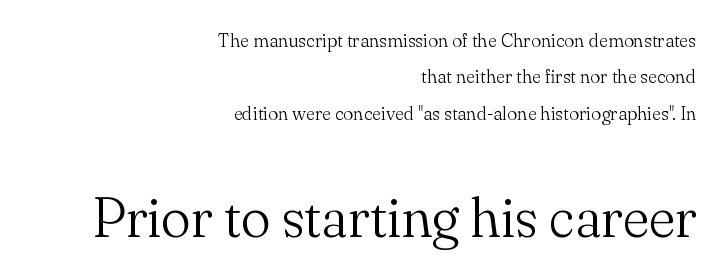
{"serif": "yes", "italic": "no", "bold": "no", "weight": "light", "width": "normal", "stroke_contrast": "medium", "x_height": "small", "monospaced": "no", "underline": "no", "align": "right", "line_spacing": "loose", "line_spacing_ratio": 1.91, "letter_spacing": "normal", "letter_spacing_em": 0.0, "larger_block": "second", "size_ratio": 2.95, "glyph_px": 56}
